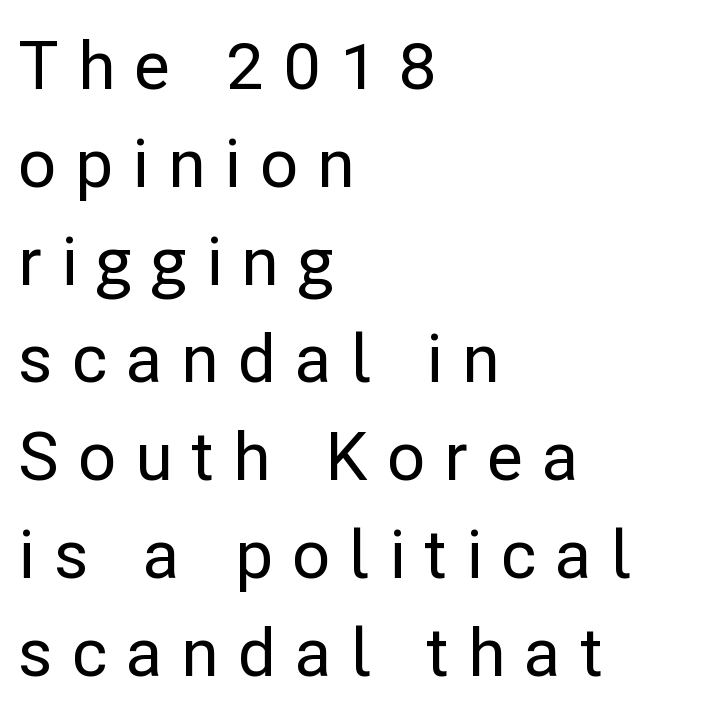
Q: Is the text italic (slanted)? A: No, it is upright.
Q: Is the typeface a serif or a sans-serif typeface? A: Sans-serif.
Q: Is the text underlined? A: No.
Q: How is the paragraph aligned? A: Left-aligned.
Q: Is the spacing between letters normal or unusually wide? A: Unusually wide.
Q: Is the spacing between lines tight, normal or loose? A: Normal.
Q: Width (condensed, normal, or wide)? A: Normal.
Q: Stroke contrast? A: Low.
Q: x-height? A: Medium.
Q: Monospaced? A: No.
